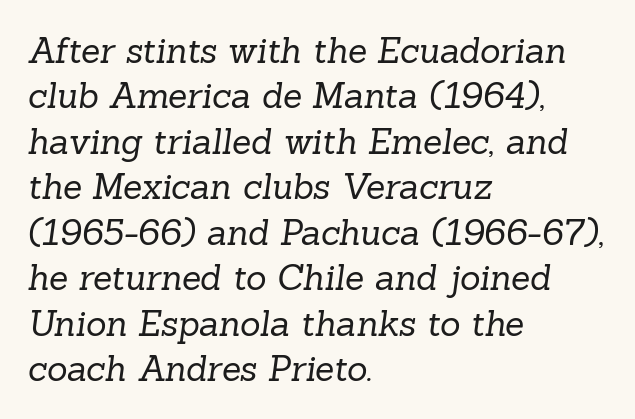
Q: Is the text bold? A: No.
Q: Is the typeface a serif or a sans-serif typeface? A: Serif.
Q: Is the text underlined? A: No.
Q: How is the paragraph aligned? A: Left-aligned.
Q: Is the spacing between letters normal or unusually wide? A: Normal.
Q: Is the spacing between lines tight, normal or loose? A: Normal.
Q: Width (condensed, normal, or wide)? A: Normal.
Q: Stroke contrast? A: Low.
Q: x-height? A: Medium.
Q: Monospaced? A: No.
